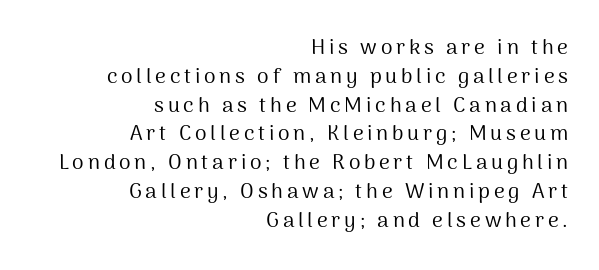
Q: Is the text bold? A: No.
Q: Is the text italic (slanted)? A: No, it is upright.
Q: Is the text underlined? A: No.
Q: How is the paragraph aligned? A: Right-aligned.
Q: Is the spacing between lines tight, normal or loose? A: Normal.
